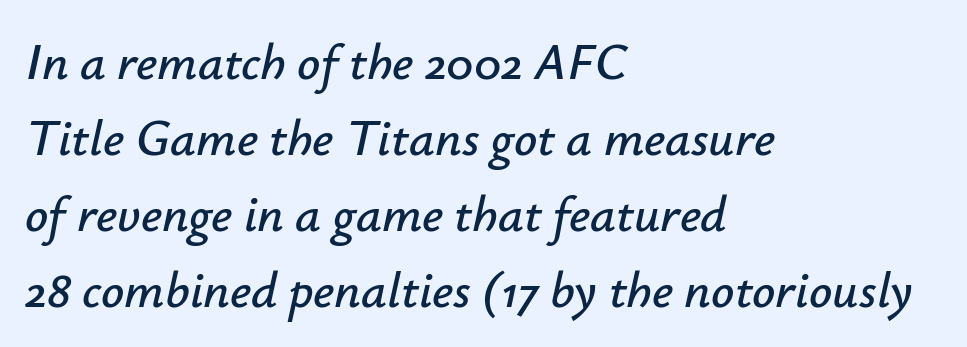
Q: Is the text italic (slanted)? A: Yes, it leans right by about 12 degrees.
Q: Is the text underlined? A: No.
Q: How is the paragraph aligned? A: Left-aligned.
Q: Is the spacing between letters normal or unusually wide? A: Normal.
Q: Is the spacing between lines tight, normal or loose? A: Normal.
Q: Width (condensed, normal, or wide)? A: Normal.
Q: Stroke contrast? A: Low.
Q: x-height? A: Small.
Q: Monospaced? A: No.
